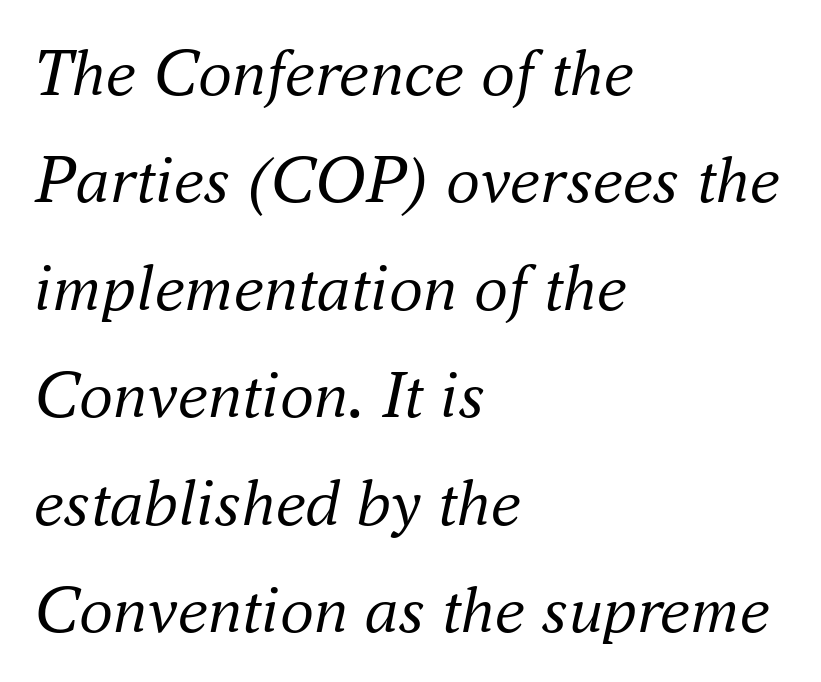
Notice how the stems are inclined rather than vertical — that's the hallmark of italics. Line beginnings align vertically; line endings do not. A normal amount of white space separates one row of letters from the next. Between one letter and the next there's only the usual sliver of space. The typesetting does not lean heavy: it is not bold. Little horizontal feet cap the strokes, marking this as serif type.
